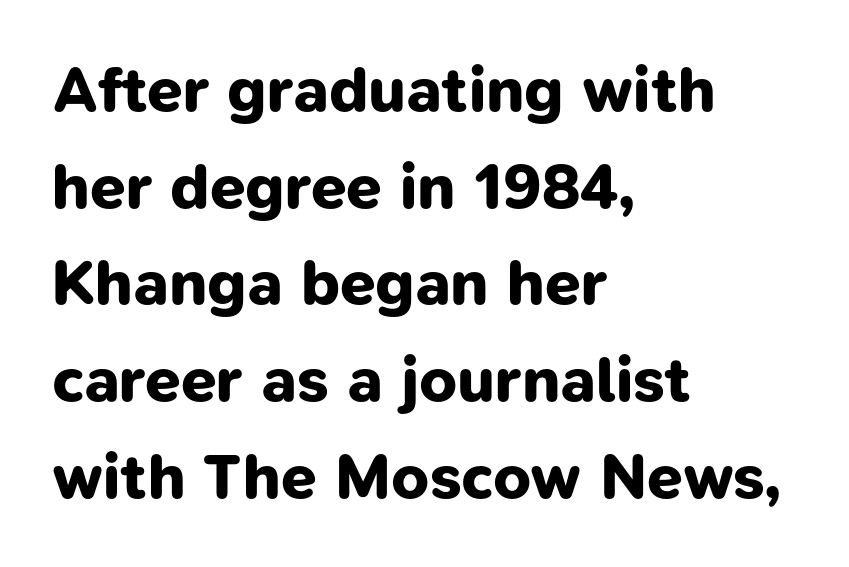
The image shows 64 px bold sans-serif type; set left-aligned, normal line spacing (1.51x), normal letter spacing, not underlined; low stroke contrast and a medium x-height.
